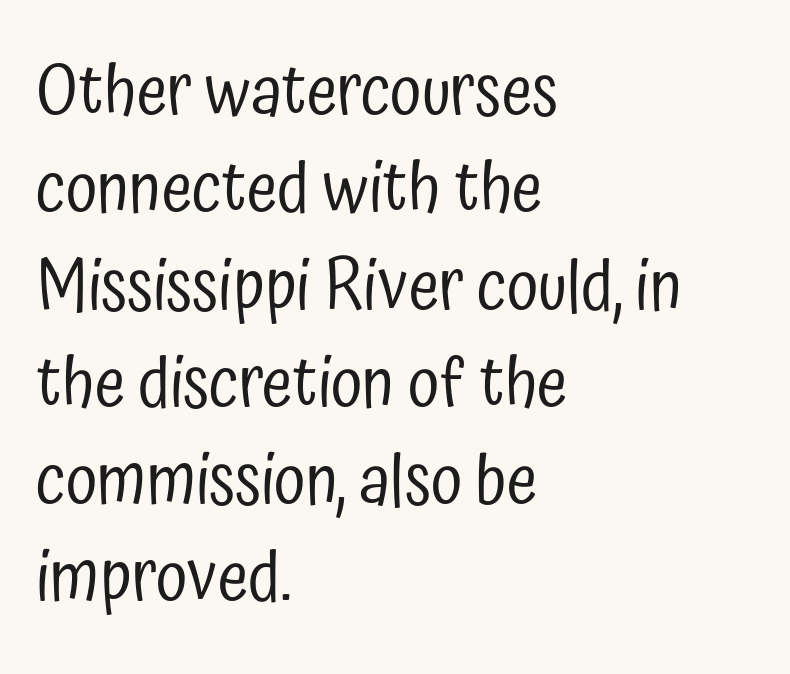
The image shows 70 px regular-weight, condensed sans-serif type, upright; set left-aligned, normal line spacing (1.39x), normal letter spacing, not underlined; low stroke contrast and a medium x-height.
